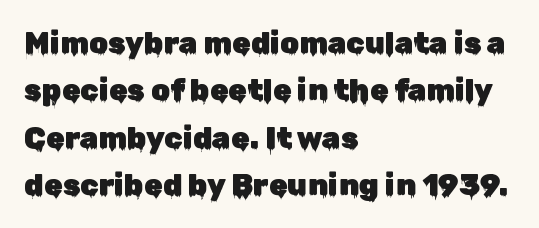
Q: Is the text italic (slanted)? A: No, it is upright.
Q: Is the typeface a serif or a sans-serif typeface? A: Sans-serif.
Q: Is the text underlined? A: No.
Q: How is the paragraph aligned? A: Left-aligned.
Q: Is the spacing between letters normal or unusually wide? A: Normal.
Q: Is the spacing between lines tight, normal or loose? A: Normal.
Q: Width (condensed, normal, or wide)? A: Normal.
Q: Stroke contrast? A: Low.
Q: x-height? A: Medium.
Q: Monospaced? A: No.
